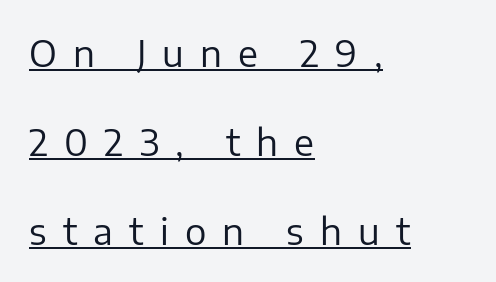
{"serif": "no", "italic": "no", "bold": "no", "weight": "regular", "width": "normal", "stroke_contrast": "low", "x_height": "medium", "monospaced": "no", "underline": "yes", "align": "left", "line_spacing": "loose", "line_spacing_ratio": 2.47, "letter_spacing": "wide", "letter_spacing_em": 0.45, "glyph_px": 36}
